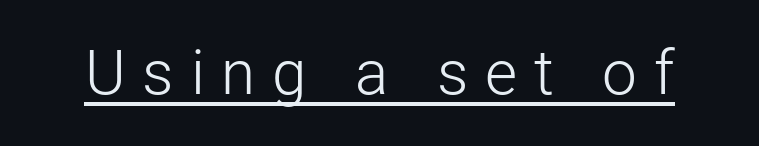
{"serif": "no", "italic": "no", "bold": "no", "weight": "light", "width": "normal", "stroke_contrast": "low", "x_height": "medium", "monospaced": "no", "underline": "yes", "letter_spacing": "wide", "letter_spacing_em": 0.27, "glyph_px": 62}
